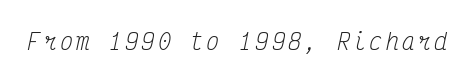
Q: Is the text bold? A: No.
Q: Is the text italic (slanted)? A: Yes, it leans right by about 12 degrees.
Q: Is the text underlined? A: No.
